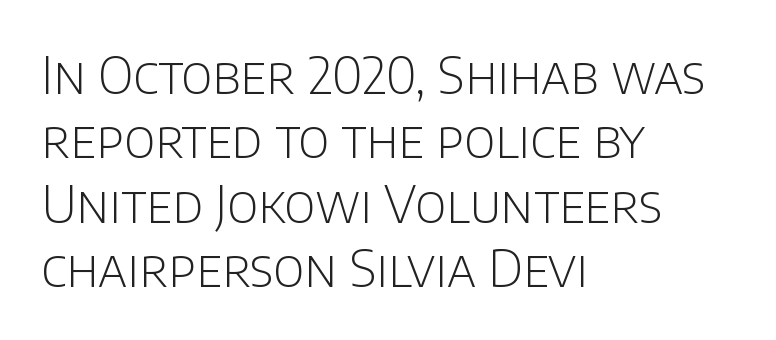
Q: Is the text bold? A: No.
Q: Is the text italic (slanted)? A: No, it is upright.
Q: Is the typeface a serif or a sans-serif typeface? A: Sans-serif.
Q: Is the text underlined? A: No.
Q: How is the paragraph aligned? A: Left-aligned.
Q: Is the spacing between letters normal or unusually wide? A: Normal.
Q: Is the spacing between lines tight, normal or loose? A: Normal.
Q: Width (condensed, normal, or wide)? A: Normal.
Q: Stroke contrast? A: Low.
Q: x-height? A: Large.
Q: Monospaced? A: No.
